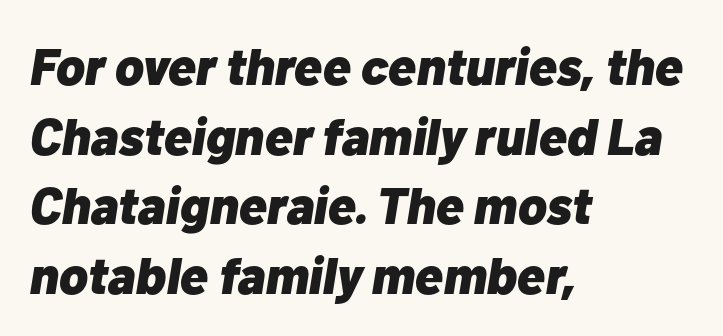
Q: Is the text bold? A: Yes.
Q: Is the text italic (slanted)? A: Yes, it leans right by about 10 degrees.
Q: Is the text underlined? A: No.
Q: How is the paragraph aligned? A: Left-aligned.
Q: Is the spacing between letters normal or unusually wide? A: Normal.
Q: Is the spacing between lines tight, normal or loose? A: Normal.
Q: Width (condensed, normal, or wide)? A: Normal.
Q: Stroke contrast? A: Low.
Q: x-height? A: Medium.
Q: Monospaced? A: No.
